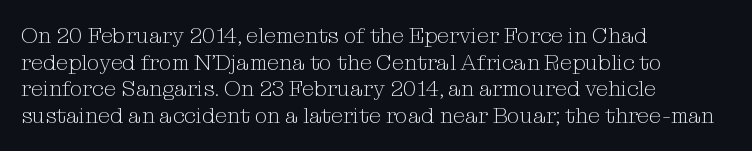
{"italic": "no", "bold": "no", "underline": "no", "align": "left", "line_spacing_ratio": 1.21, "letter_spacing": "normal", "letter_spacing_em": 0.0, "glyph_px": 22}
